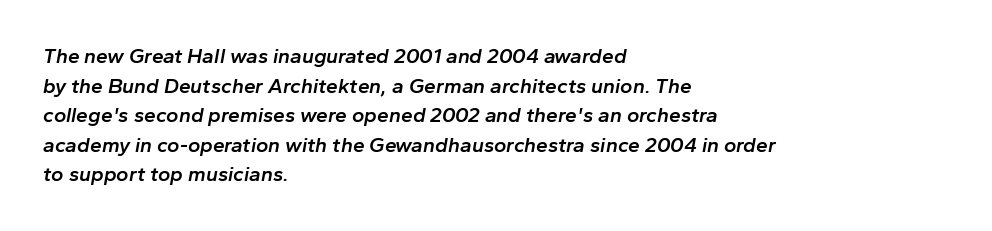
A classic flush-left, rag-right setting is used for this passage. Bare-footed words on every line. Between one letter and the next there's only the usual sliver of space. Interline gaps are of average width in this sample.
